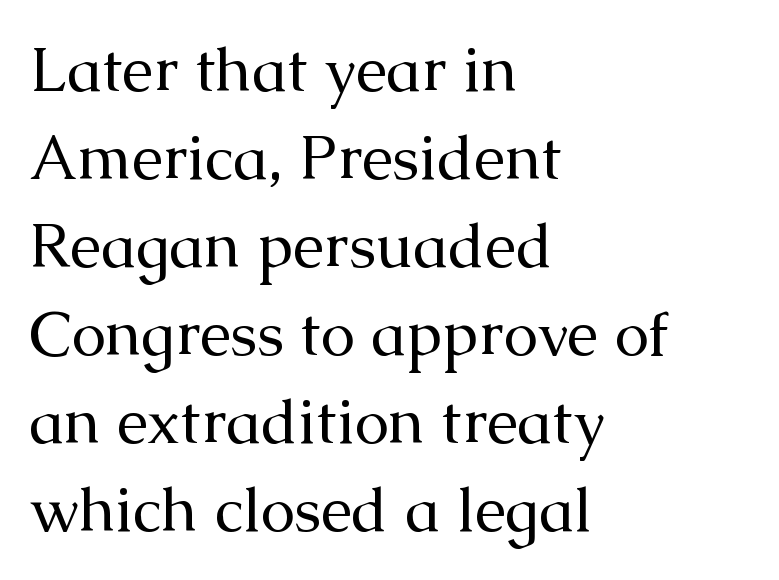
{"serif": "yes", "italic": "no", "bold": "no", "weight": "regular", "width": "normal", "stroke_contrast": "medium", "x_height": "medium", "monospaced": "no", "underline": "no", "align": "left", "line_spacing": "normal", "line_spacing_ratio": 1.42, "letter_spacing": "normal", "letter_spacing_em": 0.0, "glyph_px": 62}
